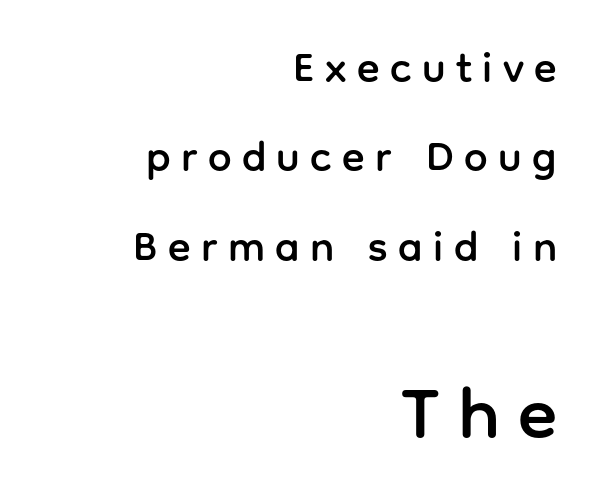
The image shows 73 px sans-serif type, upright; set right-aligned, loose line spacing (2.13x), unusually wide letter spacing (+0.25 em), not underlined; the second (bottom) block is 1.74x larger; low stroke contrast and a medium x-height.
